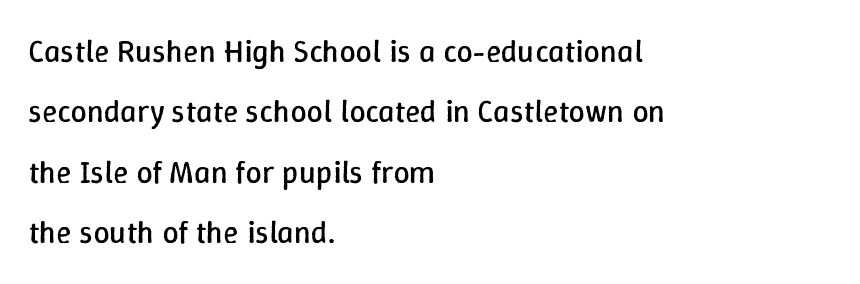
{"italic": "no", "bold": "no", "weight": "regular", "width": "normal", "stroke_contrast": "low", "x_height": "medium", "monospaced": "no", "underline": "no", "align": "left", "line_spacing_ratio": 1.89, "letter_spacing": "normal", "letter_spacing_em": 0.0, "glyph_px": 32}
